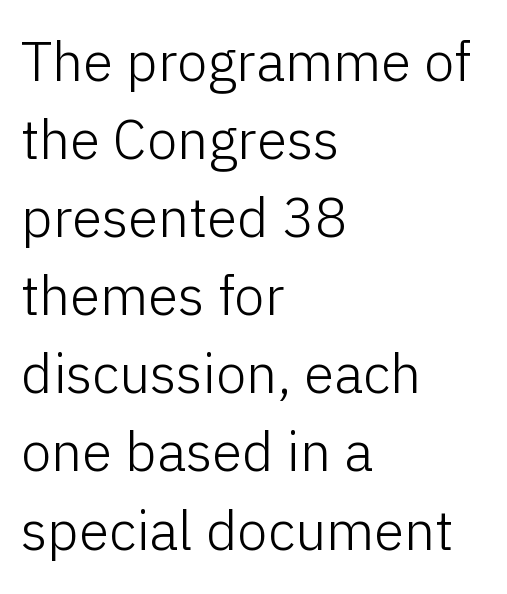
A typesetter would mark this as roman, not italic. This rendering leaves character spacing at its baseline value. The block of text has a typical density, with ordinary space between rows. The strip under each line holds only bare page. What kind of face is this? One without serifs — a sans.
